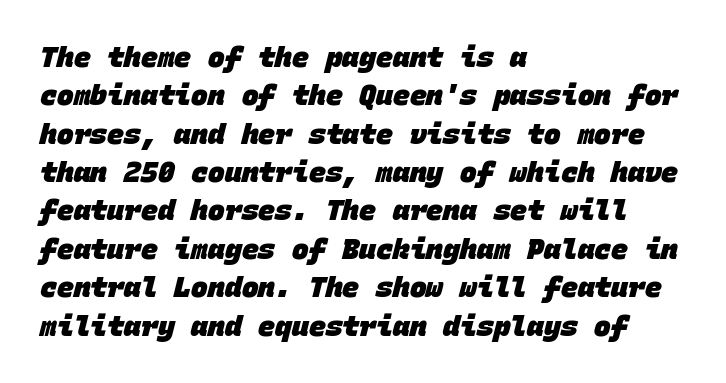
{"serif": "no", "bold": "yes", "weight": "heavy", "width": "normal", "stroke_contrast": "low", "x_height": "large", "monospaced": "yes", "underline": "no", "align": "left", "line_spacing": "normal", "line_spacing_ratio": 1.37, "letter_spacing": "normal", "letter_spacing_em": 0.0, "glyph_px": 28}
